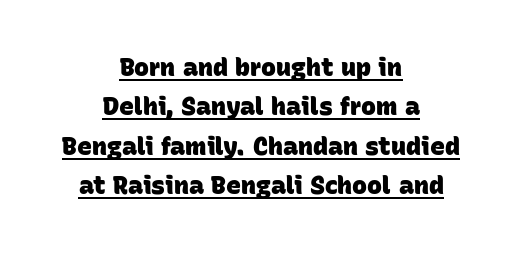
The image shows 25 px bold type; set centered, normal line spacing (1.58x), normal letter spacing, underlined.
